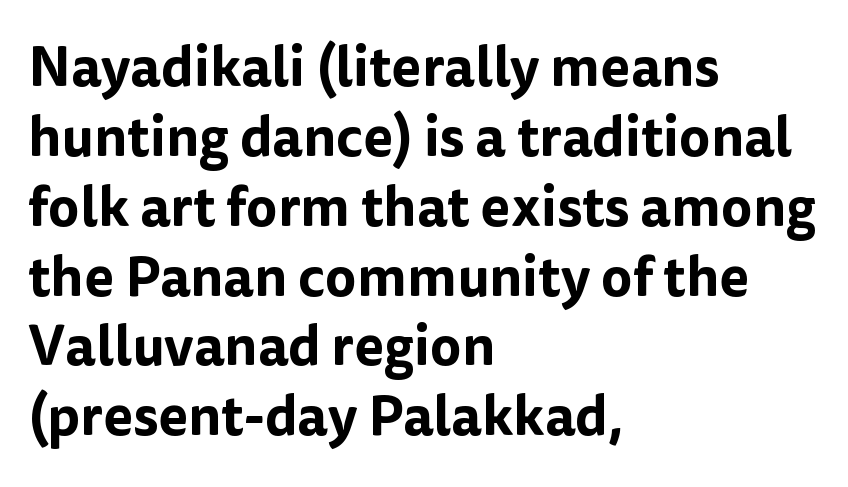
Words float on clear page, feet unadorned. Does the leading feel generous? No, just average. A sans-serif font was chosen for this passage. Unlike italic type, these characters show no tilt at all.
